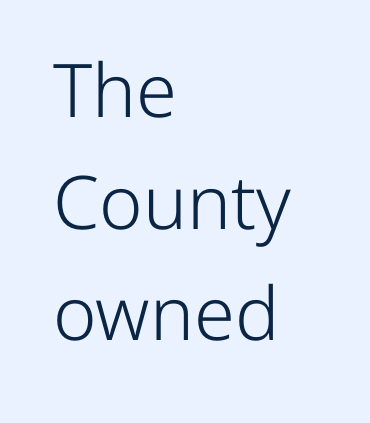
Q: Is the text bold? A: No.
Q: Is the text italic (slanted)? A: No, it is upright.
Q: Is the typeface a serif or a sans-serif typeface? A: Sans-serif.
Q: Is the text underlined? A: No.
Q: How is the paragraph aligned? A: Left-aligned.
Q: Is the spacing between letters normal or unusually wide? A: Normal.
Q: Is the spacing between lines tight, normal or loose? A: Normal.
Q: Width (condensed, normal, or wide)? A: Normal.
Q: Stroke contrast? A: Low.
Q: x-height? A: Medium.
Q: Monospaced? A: No.
